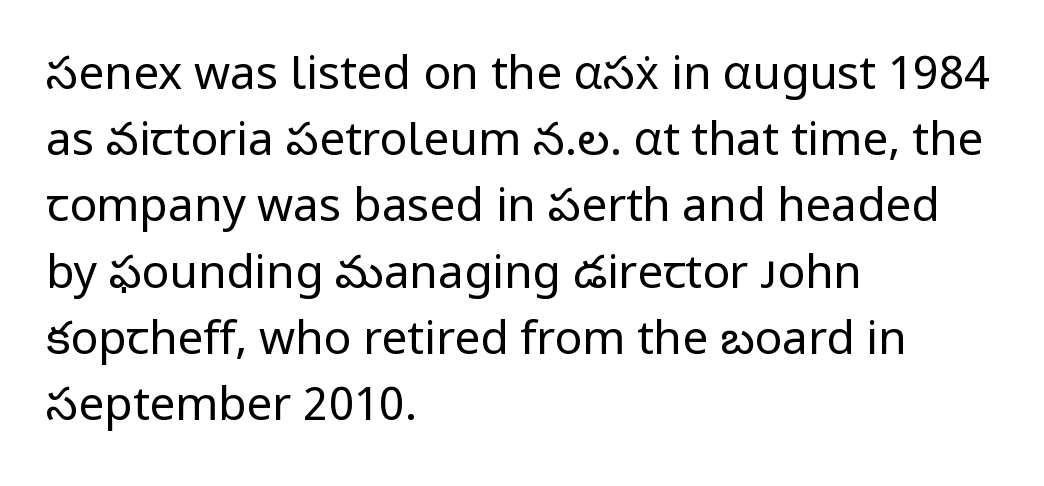
Here the designer chose a conventional face with non-uniform glyph widths. If you drew a ruler down the left edge, every line would touch it. Weight: not bold — regular or lighter. The passage shown stacks its lines at a standard gap.
